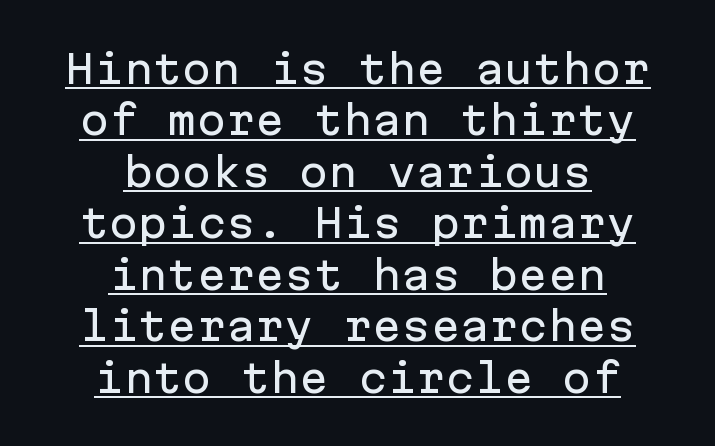
{"serif": "no", "italic": "no", "width": "normal", "stroke_contrast": "low", "x_height": "medium", "monospaced": "yes", "underline": "yes", "align": "center", "line_spacing": "normal", "line_spacing_ratio": 1.32, "letter_spacing": "normal", "letter_spacing_em": 0.0, "glyph_px": 39}
